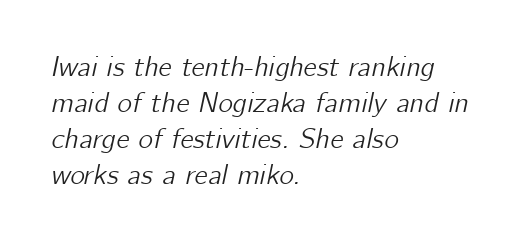
{"italic": "yes", "lean": "right", "slant_degrees": 12, "width": "normal", "stroke_contrast": "low", "x_height": "medium", "monospaced": "no", "underline": "no", "align": "left", "line_spacing": "normal", "line_spacing_ratio": 1.29, "letter_spacing": "normal", "letter_spacing_em": 0.0, "glyph_px": 28}
